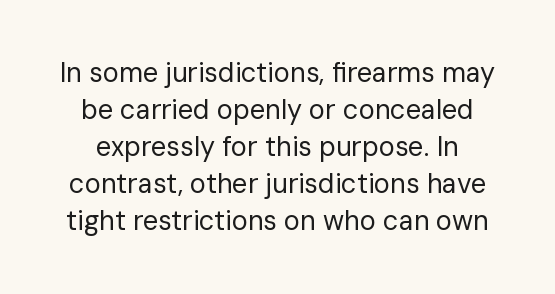
The image shows 27 px text type, upright; set normal line spacing (1.37x), normal letter spacing, not underlined.
